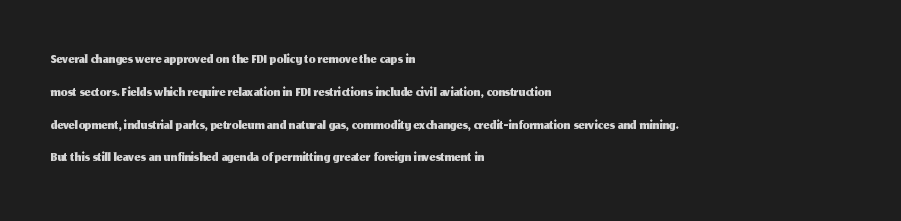
Whoever set this chose a conventional vertical rhythm. Quick note: not italic, upright. Only glyphs here, with clear space below each row. The horizontal fit of the characters is conventional and even. Notice how the passage keeps a crisp vertical edge on the left only.
